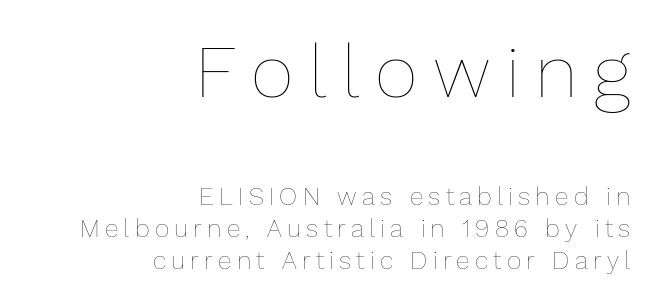
{"italic": "no", "bold": "no", "weight": "thin", "width": "normal", "stroke_contrast": "low", "x_height": "medium", "monospaced": "no", "underline": "no", "align": "right", "line_spacing": "normal", "line_spacing_ratio": 1.27, "letter_spacing": "wide", "letter_spacing_em": 0.21, "larger_block": "first", "size_ratio": 2.96, "glyph_px": 74}
